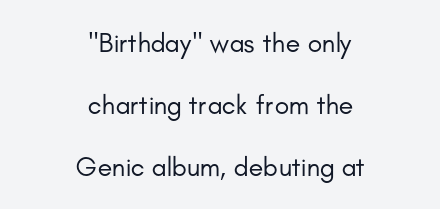
The horizontal fit of the characters is conventional and even. One glance says open: line gaps are wider than usual. Do the letters lean? They stand straight. The passage shown is not underscored anywhere. The typesetter chose a symmetrical, centered arrangement here. Compared with a typical body face, this is equally light or lighter still.
